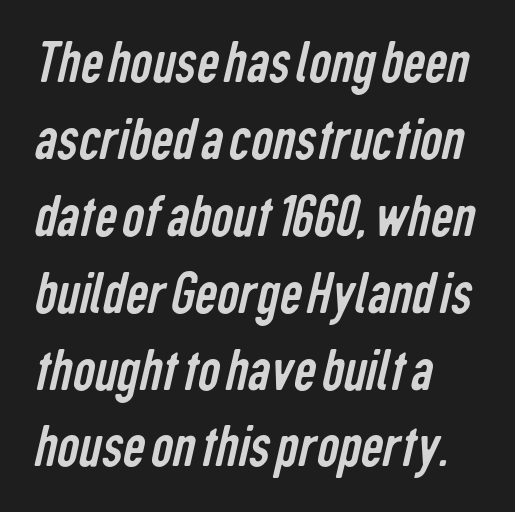
{"serif": "no", "bold": "no", "weight": "regular", "width": "condensed", "stroke_contrast": "low", "x_height": "medium", "monospaced": "no", "underline": "no", "align": "left", "line_spacing_ratio": 1.24, "letter_spacing": "normal", "letter_spacing_em": 0.0, "glyph_px": 62}
